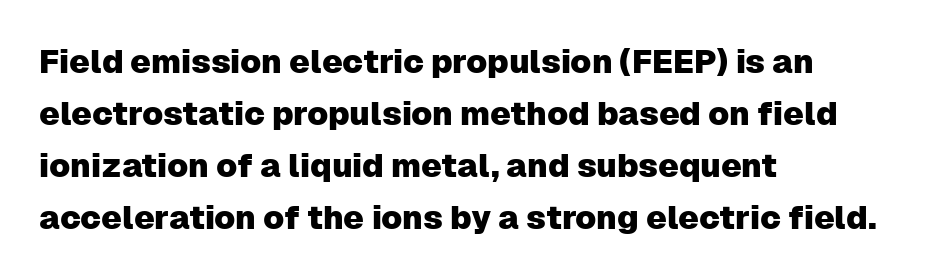
{"serif": "no", "italic": "no", "width": "normal", "stroke_contrast": "low", "x_height": "medium", "monospaced": "no", "underline": "no", "align": "left", "line_spacing": "normal", "line_spacing_ratio": 1.58, "letter_spacing": "normal", "letter_spacing_em": 0.0, "glyph_px": 33}
